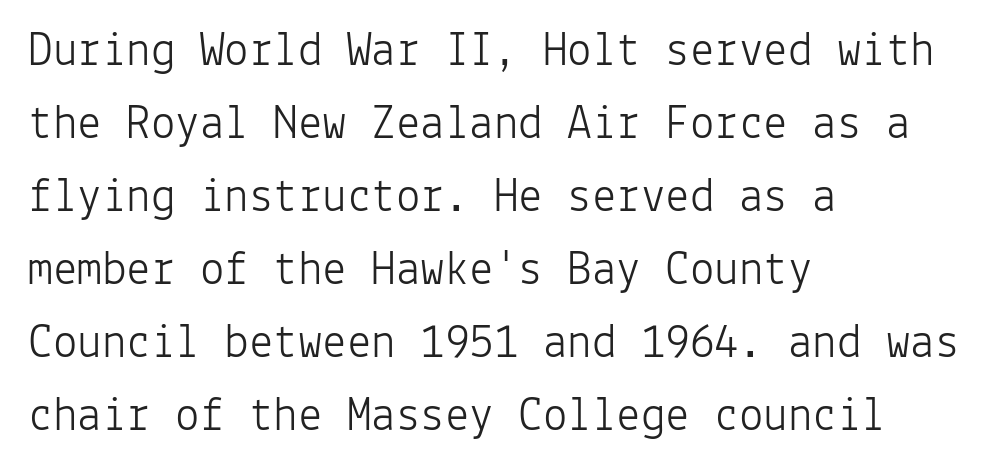
The image shows 49 px light sans-serif type, upright, monospaced; set left-aligned, normal line spacing (1.49x), normal letter spacing, not underlined; low stroke contrast and a medium x-height.
